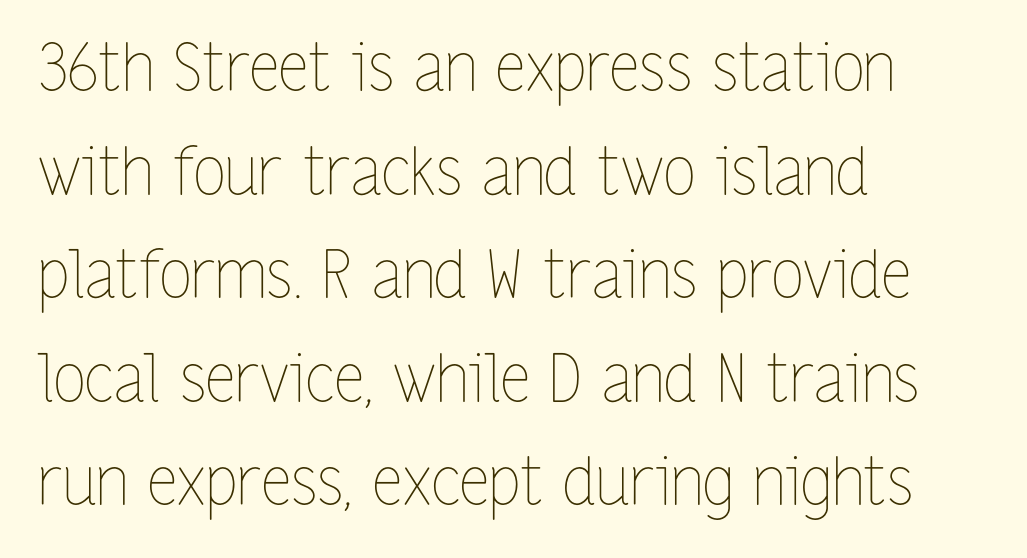
{"italic": "no", "bold": "no", "weight": "thin", "width": "condensed", "stroke_contrast": "low", "x_height": "medium", "monospaced": "no", "underline": "no", "align": "left", "line_spacing": "normal", "line_spacing_ratio": 1.57, "letter_spacing": "normal", "letter_spacing_em": 0.0, "glyph_px": 66}
